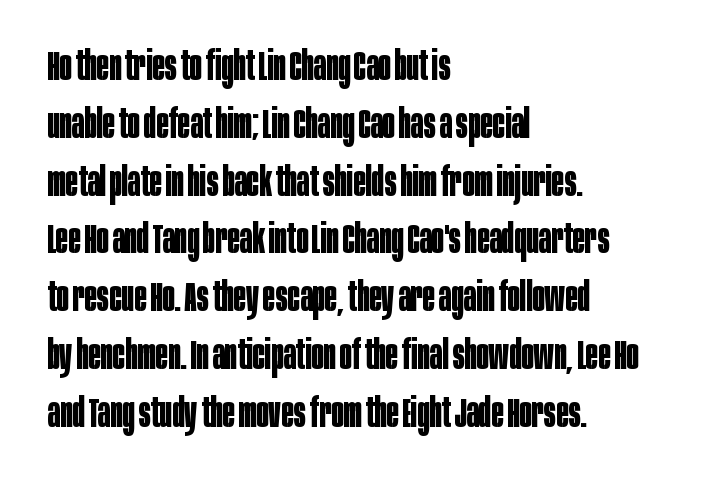
{"serif": "no", "italic": "no", "bold": "yes", "weight": "bold", "width": "condensed", "stroke_contrast": "low", "x_height": "large", "monospaced": "no", "underline": "no", "align": "left", "line_spacing": "normal", "line_spacing_ratio": 1.41, "letter_spacing": "normal", "letter_spacing_em": 0.0, "glyph_px": 41}
